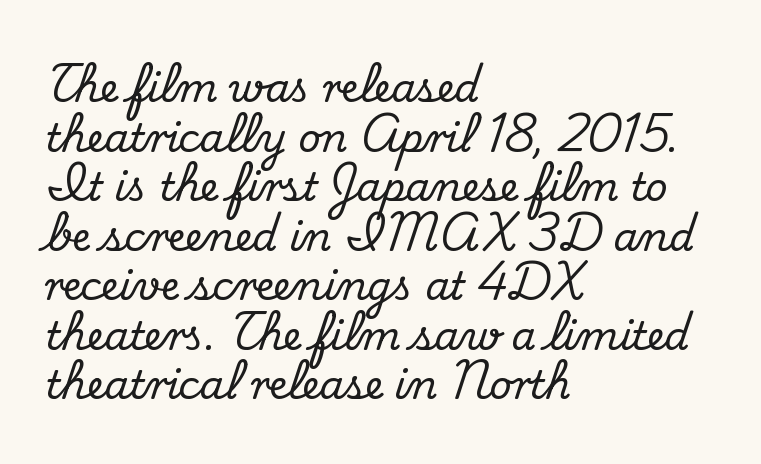
The image shows 39 px serif type; set left-aligned, normal line spacing (1.27x), normal letter spacing, not underlined; medium stroke contrast and a small x-height.
